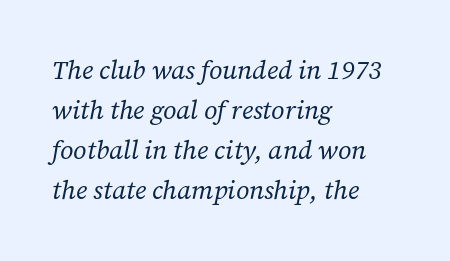
The rendering anchors every line to the left-hand side. Unmarked baselines from the first word to the last. The typesetting does not lean heavy: it is not bold. Observe the lean: these are italic letterforms. Whoever set this chose a conventional vertical rhythm.
